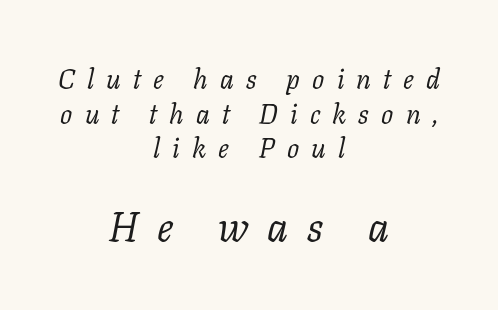
Horizontal bands of white between lines are of average thickness. Each letter keeps its own natural width here, so spacing adapts to shape. Small over large — that's the arrangement of the two blocks here. The rag falls on both sides of this text block equally. Vertical stems look standard width or narrower in stroke. Every character sits at an angle, as italics do.
